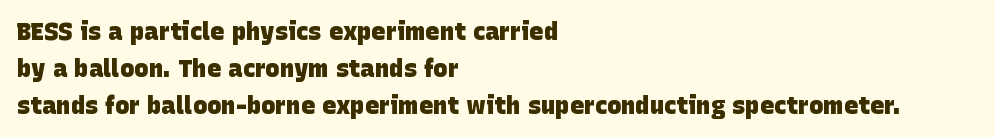
Caption: bold face, heavy strokes. The space between consecutive lines is moderate. A student would call this left alignment; a typographer would say flush left, rag right. Just letters on the line, the space beneath them empty.
